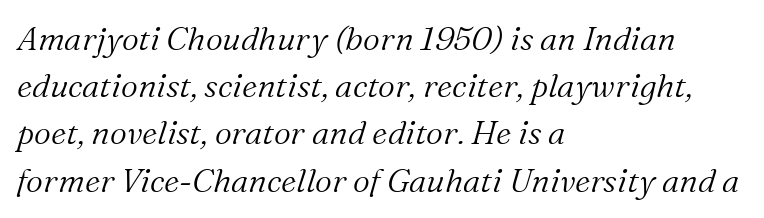
The image shows 33 px light serif type, italic (leaning right); set left-aligned, normal line spacing (1.43x), normal letter spacing, not underlined; medium stroke contrast and a medium x-height.
